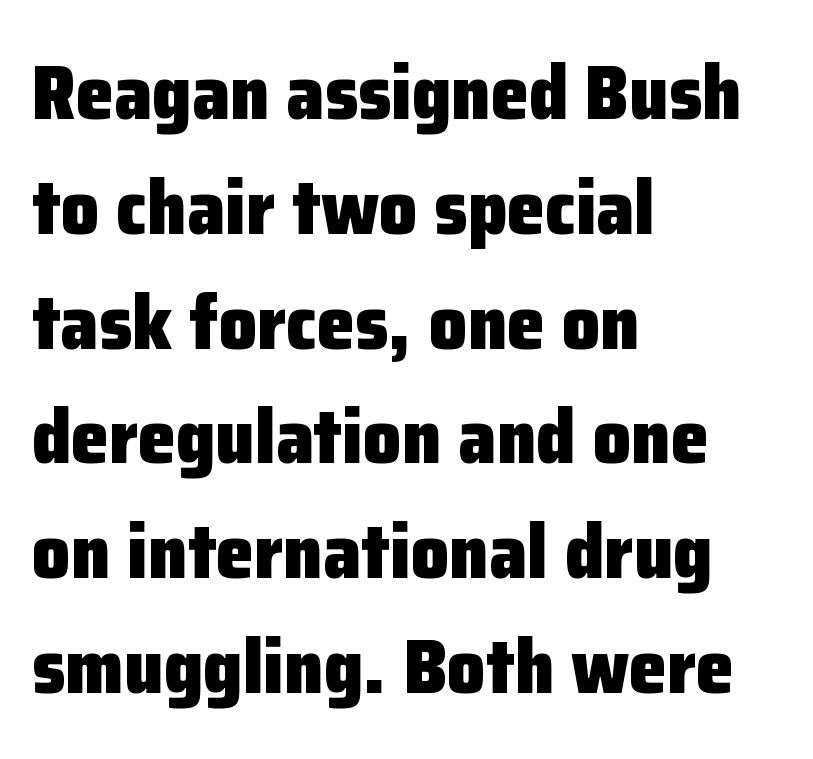
Horizontal bands of white between lines are of average thickness. Words appear dense and cohesive because spacing is normal. In terms of letterform style, serifs are entirely absent. If you drew a line through each stem, it would be perfectly vertical. The rendering uses a bold face; every stroke is thick and dark.
